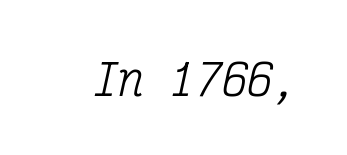
{"serif": "yes", "italic": "yes", "lean": "right", "slant_degrees": 12, "width": "condensed", "stroke_contrast": "medium", "x_height": "medium", "monospaced": "yes", "underline": "no", "letter_spacing": "normal", "letter_spacing_em": 0.0, "glyph_px": 43}
